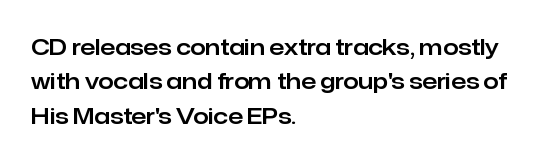
Teacher's note: observe the even left margin — that is flush-left alignment. The passage shown has conventional tracking throughout. It's the straight-up-and-down kind of type. The block of text has a typical density, with ordinary space between rows. The area under the type is left untouched.
